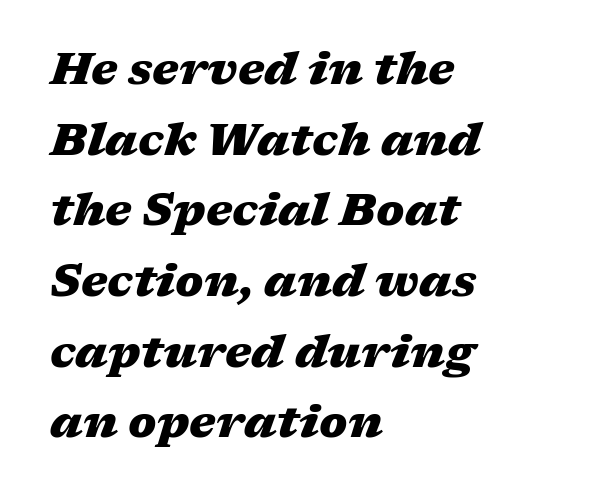
The image shows 45 px heavy, wide type, italic (leaning right); set left-aligned, normal line spacing (1.57x), normal letter spacing, not underlined; medium stroke contrast and a medium x-height.
